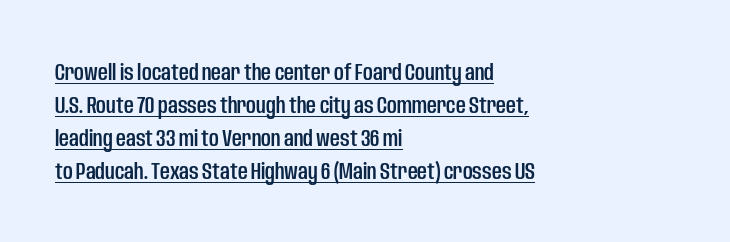
The lettering holds an erect, upright posture throughout. Caption: standard tracking, unaltered. The rendering uses the underline text-decoration. Line starts are locked; line ends wander. The designer left line spacing at the default.
